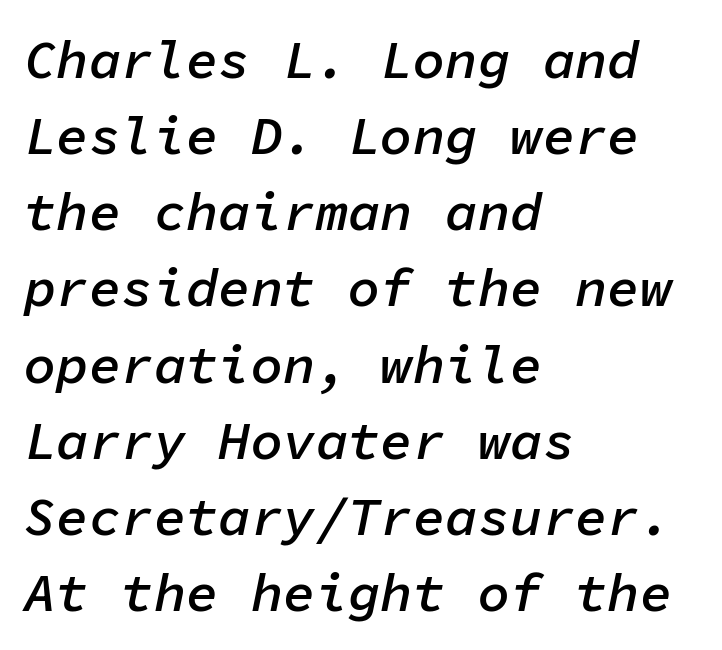
Q: Is the text bold? A: Semi-bold.
Q: Is the text italic (slanted)? A: Yes, it leans right by about 11 degrees.
Q: Is the text underlined? A: No.
Q: How is the paragraph aligned? A: Left-aligned.
Q: Is the spacing between letters normal or unusually wide? A: Normal.
Q: Is the spacing between lines tight, normal or loose? A: Normal.
Q: Width (condensed, normal, or wide)? A: Normal.
Q: Stroke contrast? A: Low.
Q: x-height? A: Medium.
Q: Monospaced? A: Yes.
